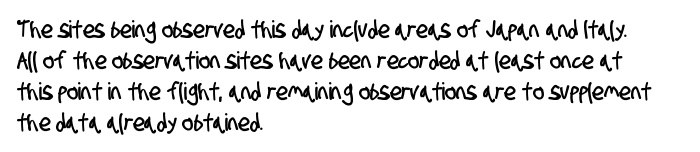
Q: Is the text underlined? A: No.
Q: How is the paragraph aligned? A: Left-aligned.
Q: Is the spacing between letters normal or unusually wide? A: Normal.
Q: Is the spacing between lines tight, normal or loose? A: Normal.
